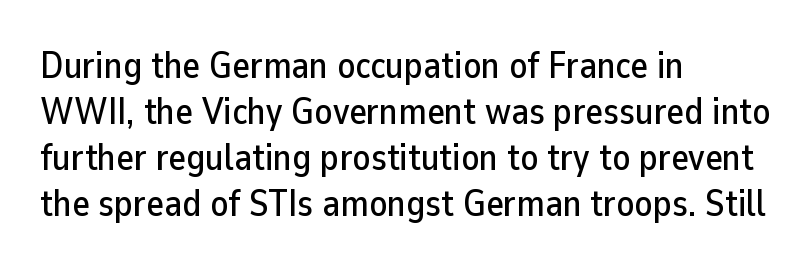
The image shows 37 px sans-serif type, upright; set left-aligned, line spacing 1.24x, normal letter spacing, not underlined; low stroke contrast and a medium x-height.
